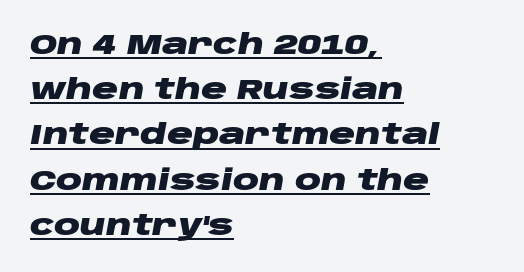
Emphasis-style slanted type is in use. Standard letterfit; no display-style spreading of the glyphs. The passage is arranged the way most books set body copy — flush left. Summary of weight: heavy, a full bold. The leading is moderate, giving the passage an even texture. Proportional: the letters do not fall into vertical columns.
